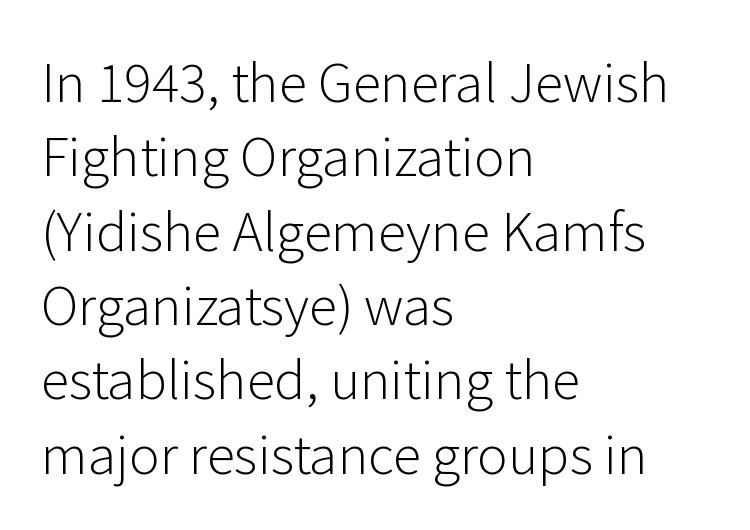
{"serif": "no", "italic": "no", "bold": "no", "weight": "light", "width": "normal", "stroke_contrast": "low", "x_height": "medium", "monospaced": "no", "underline": "no", "align": "left", "line_spacing": "normal", "line_spacing_ratio": 1.43, "letter_spacing": "normal", "letter_spacing_em": 0.0, "glyph_px": 52}
